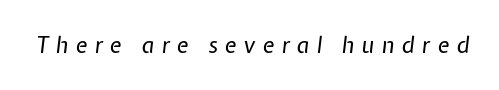
Style check: oblique. Nothing heavy about these letters — not bold at all. Look at the tracking — it's clearly loosened, letters drifting apart. The passage shown is not underscored anywhere.
